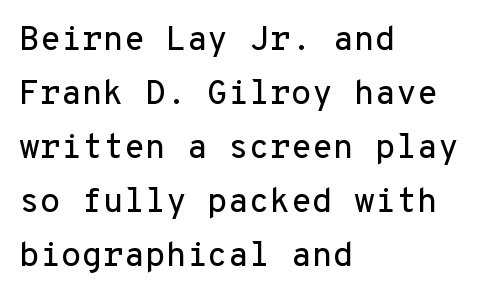
The image shows 34 px sans-serif type, upright, monospaced; set left-aligned, normal line spacing (1.59x), normal letter spacing, not underlined; low stroke contrast and a medium x-height.
